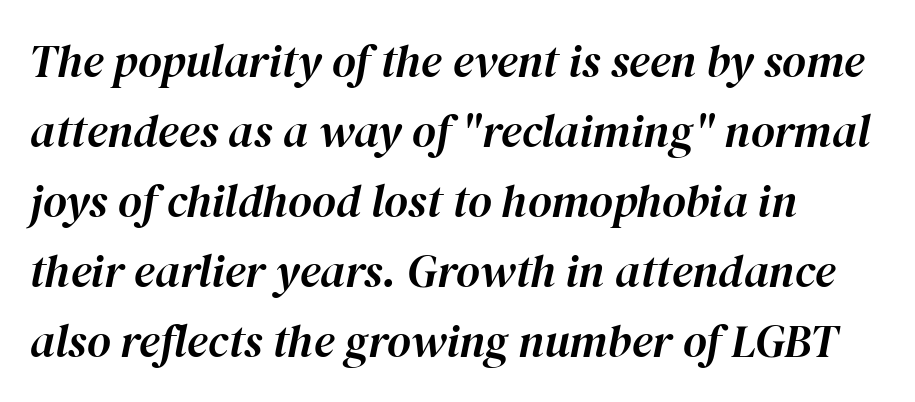
Q: Is the text italic (slanted)? A: Yes, it leans right by about 12 degrees.
Q: Is the text underlined? A: No.
Q: How is the paragraph aligned? A: Left-aligned.
Q: Is the spacing between letters normal or unusually wide? A: Normal.
Q: Is the spacing between lines tight, normal or loose? A: Normal.
Q: Width (condensed, normal, or wide)? A: Normal.
Q: Stroke contrast? A: High.
Q: x-height? A: Medium.
Q: Monospaced? A: No.
